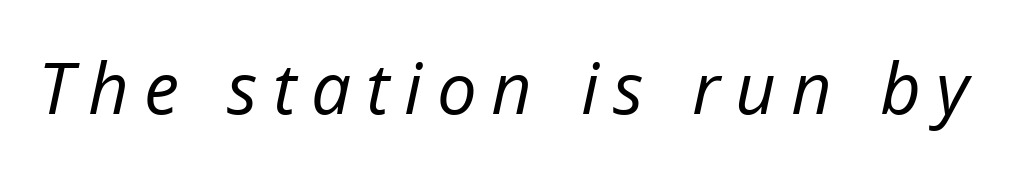
Q: Is the text bold? A: No.
Q: Is the text italic (slanted)? A: Yes, it leans right by about 12 degrees.
Q: Is the text underlined? A: No.
Q: Is the spacing between letters normal or unusually wide? A: Unusually wide.
Q: Width (condensed, normal, or wide)? A: Normal.
Q: Stroke contrast? A: Low.
Q: x-height? A: Medium.
Q: Monospaced? A: No.
